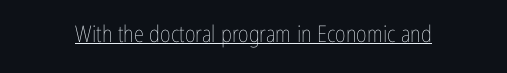
Q: Is the text bold? A: No.
Q: Is the text italic (slanted)? A: No, it is upright.
Q: Is the text underlined? A: Yes.
Q: Is the spacing between letters normal or unusually wide? A: Normal.
